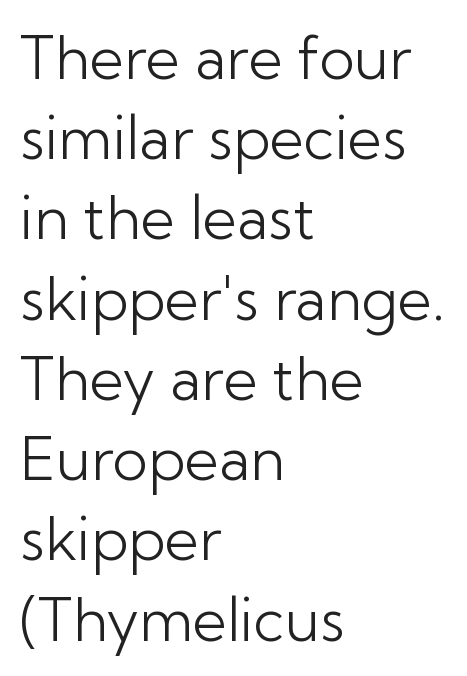
Q: Is the text bold? A: No.
Q: Is the text italic (slanted)? A: No, it is upright.
Q: Is the typeface a serif or a sans-serif typeface? A: Sans-serif.
Q: Is the text underlined? A: No.
Q: How is the paragraph aligned? A: Left-aligned.
Q: Is the spacing between letters normal or unusually wide? A: Normal.
Q: Is the spacing between lines tight, normal or loose? A: Normal.
Q: Width (condensed, normal, or wide)? A: Normal.
Q: Stroke contrast? A: Low.
Q: x-height? A: Medium.
Q: Monospaced? A: No.
